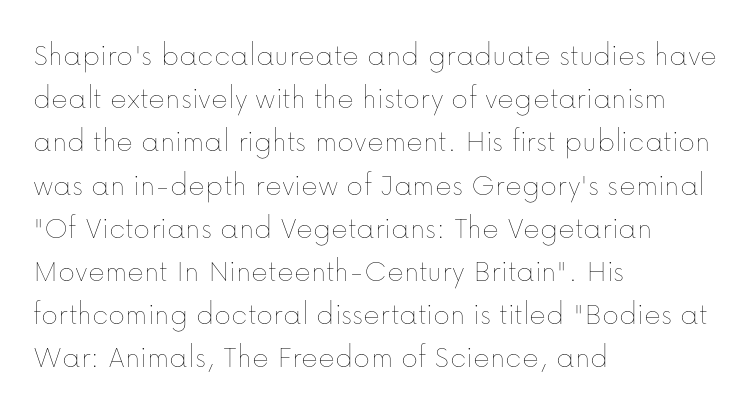
Q: Is the text bold? A: No.
Q: Is the text italic (slanted)? A: No, it is upright.
Q: Is the text underlined? A: No.
Q: How is the paragraph aligned? A: Left-aligned.
Q: Is the spacing between letters normal or unusually wide? A: Normal.
Q: Is the spacing between lines tight, normal or loose? A: Normal.
Q: Width (condensed, normal, or wide)? A: Normal.
Q: Stroke contrast? A: Low.
Q: x-height? A: Medium.
Q: Monospaced? A: No.
